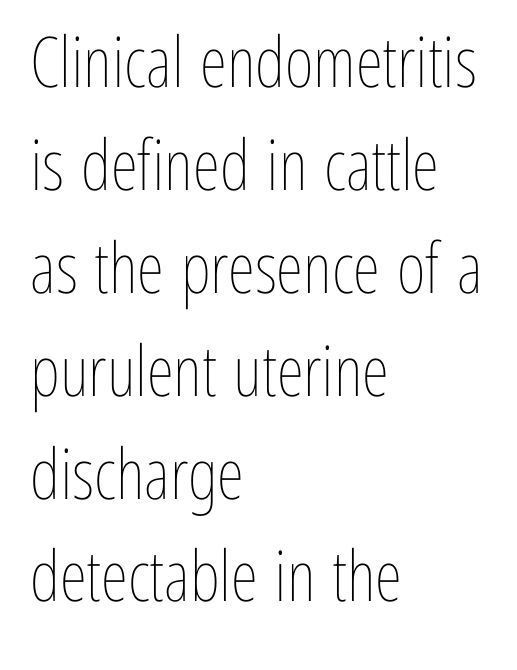
Underlining? Definitely not there. Horizontal bands of white between lines are of average thickness. Do the characters align in a grid? No, the font is proportional. You could call the tracking neutral — neither tight nor loose.
